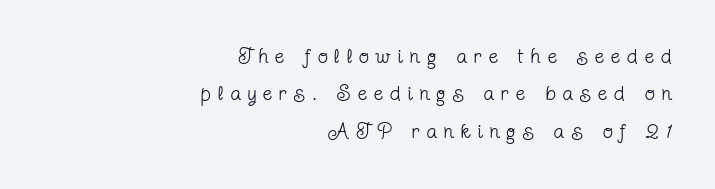
{"italic": "no", "bold": "no", "underline": "no", "align": "right", "line_spacing_ratio": 1.78, "letter_spacing": "wide", "letter_spacing_em": 0.33, "glyph_px": 21}
